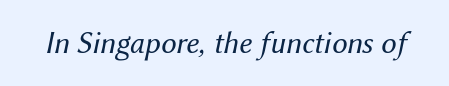
The image shows 31 px regular-weight type, italic (leaning right); set normal letter spacing, not underlined; medium stroke contrast and a medium x-height.
